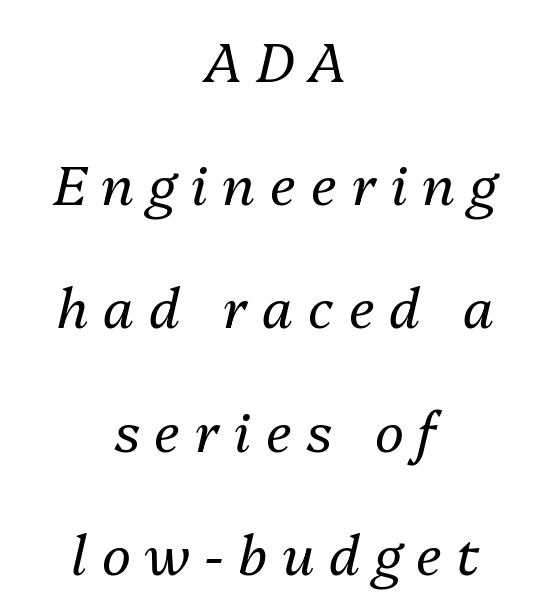
Each letter keeps its own natural width here, so spacing adapts to shape. Neither beginnings nor endings align; midpoints do. The letterforms stand isolated, each surrounded by extra space. Slanted lettering throughout.
